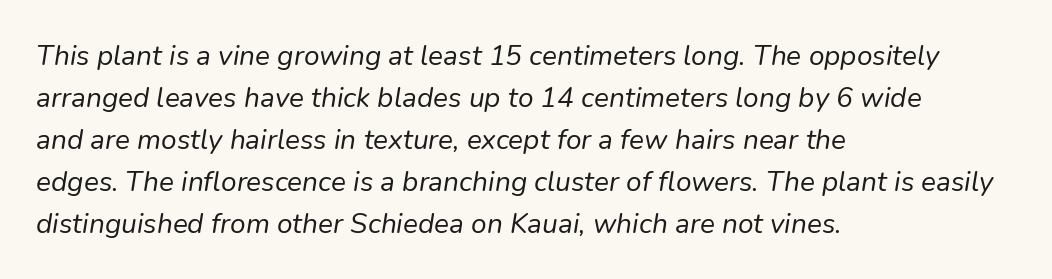
Q: Is the text bold? A: No.
Q: Is the text italic (slanted)? A: Yes, it leans right by about 9 degrees.
Q: Is the text underlined? A: No.
Q: How is the paragraph aligned? A: Left-aligned.
Q: Is the spacing between letters normal or unusually wide? A: Normal.
Q: Is the spacing between lines tight, normal or loose? A: Normal.
Q: Width (condensed, normal, or wide)? A: Normal.
Q: Stroke contrast? A: Low.
Q: x-height? A: Medium.
Q: Monospaced? A: No.
